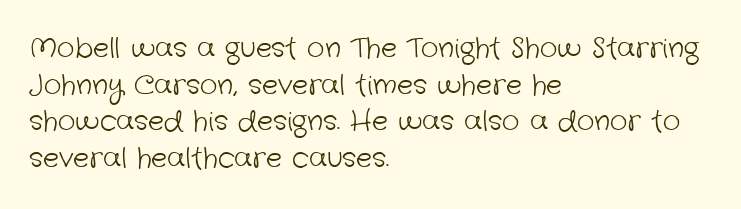
{"bold": "no", "underline": "no", "align": "left", "line_spacing": "normal", "line_spacing_ratio": 1.36, "letter_spacing": "normal", "letter_spacing_em": 0.0, "glyph_px": 27}
